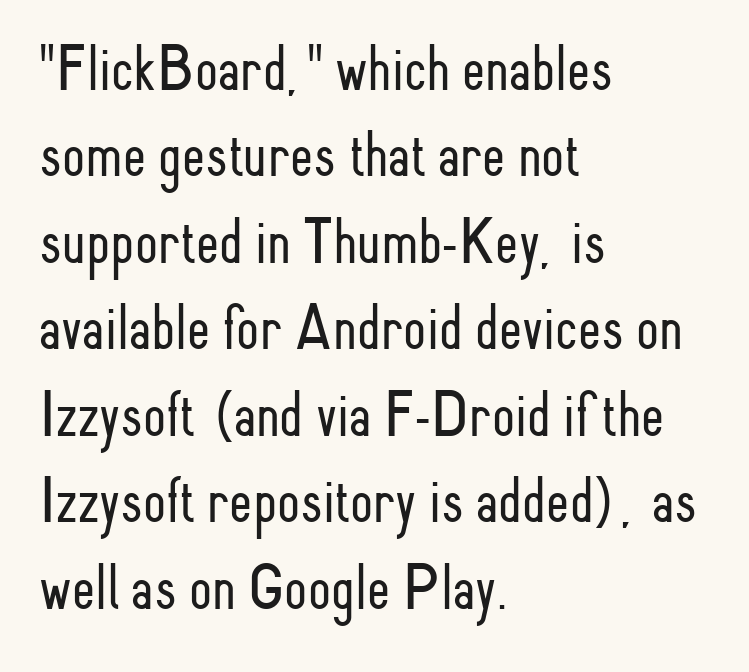
Q: Is the text bold? A: No.
Q: Is the text italic (slanted)? A: No, it is upright.
Q: Is the typeface a serif or a sans-serif typeface? A: Sans-serif.
Q: Is the text underlined? A: No.
Q: How is the paragraph aligned? A: Left-aligned.
Q: Is the spacing between letters normal or unusually wide? A: Normal.
Q: Is the spacing between lines tight, normal or loose? A: Normal.
Q: Width (condensed, normal, or wide)? A: Condensed.
Q: Stroke contrast? A: Low.
Q: x-height? A: Small.
Q: Monospaced? A: No.
